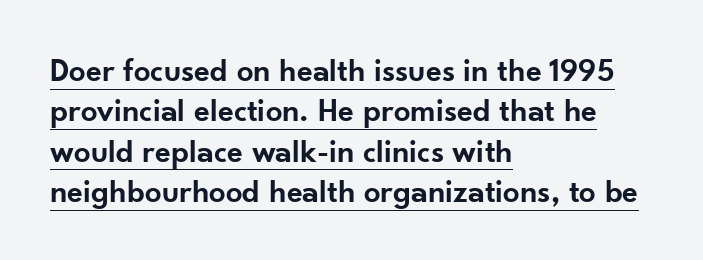
Q: Is the text bold? A: Semi-bold.
Q: Is the text italic (slanted)? A: No, it is upright.
Q: Is the typeface a serif or a sans-serif typeface? A: Sans-serif.
Q: Is the text underlined? A: Yes.
Q: How is the paragraph aligned? A: Left-aligned.
Q: Is the spacing between letters normal or unusually wide? A: Normal.
Q: Width (condensed, normal, or wide)? A: Normal.
Q: Stroke contrast? A: Low.
Q: x-height? A: Small.
Q: Monospaced? A: No.
